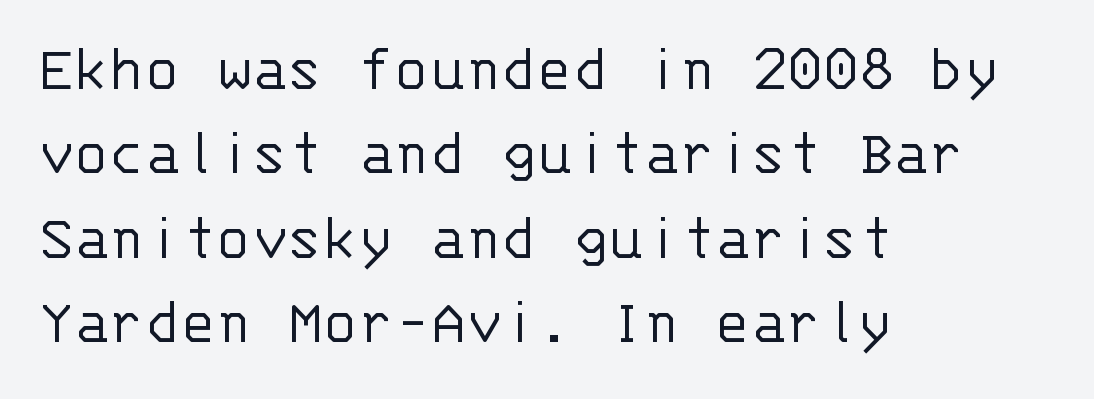
{"serif": "no", "italic": "no", "bold": "no", "weight": "light", "width": "normal", "stroke_contrast": "low", "x_height": "large", "monospaced": "yes", "underline": "no", "align": "left", "line_spacing": "normal", "line_spacing_ratio": 1.28, "letter_spacing": "normal", "letter_spacing_em": 0.0, "glyph_px": 66}
